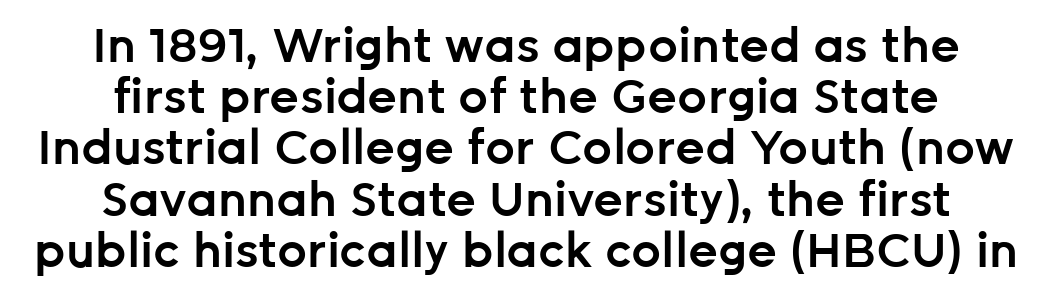
Q: Is the text bold? A: Semi-bold.
Q: Is the text italic (slanted)? A: No, it is upright.
Q: Is the typeface a serif or a sans-serif typeface? A: Sans-serif.
Q: Is the text underlined? A: No.
Q: How is the paragraph aligned? A: Centered.
Q: Is the spacing between letters normal or unusually wide? A: Normal.
Q: Is the spacing between lines tight, normal or loose? A: Tight.
Q: Width (condensed, normal, or wide)? A: Normal.
Q: Stroke contrast? A: Low.
Q: x-height? A: Medium.
Q: Monospaced? A: No.
